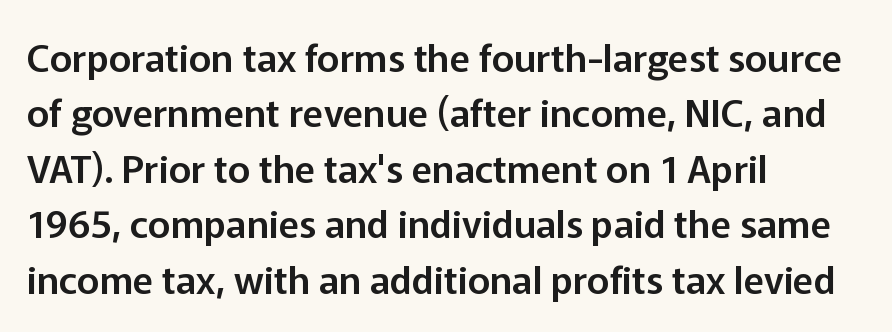
The image shows 38 px sans-serif type, upright; set left-aligned, normal line spacing (1.46x), normal letter spacing, not underlined; low stroke contrast and a medium x-height.
